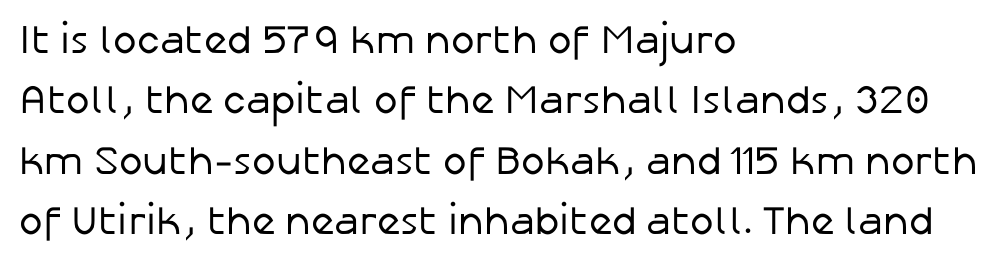
Compared with a centered layout, this one pins lines to the left instead. The glyphs in this specimen are sans serif. Plain, unruled lines of type. How are the letters spaced? Ordinarily, with no added tracking. Do the characters align in a grid? No, the font is proportional. The letters look calm and open, with moderate or lighter stems.
